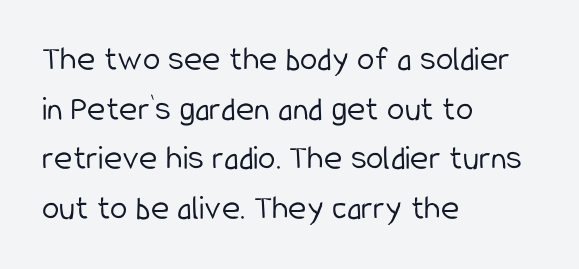
Q: Is the text bold? A: No.
Q: Is the text italic (slanted)? A: No, it is upright.
Q: Is the typeface a serif or a sans-serif typeface? A: Sans-serif.
Q: Is the text underlined? A: No.
Q: How is the paragraph aligned? A: Left-aligned.
Q: Is the spacing between letters normal or unusually wide? A: Normal.
Q: Is the spacing between lines tight, normal or loose? A: Normal.
Q: Width (condensed, normal, or wide)? A: Condensed.
Q: Stroke contrast? A: Low.
Q: x-height? A: Medium.
Q: Monospaced? A: No.
